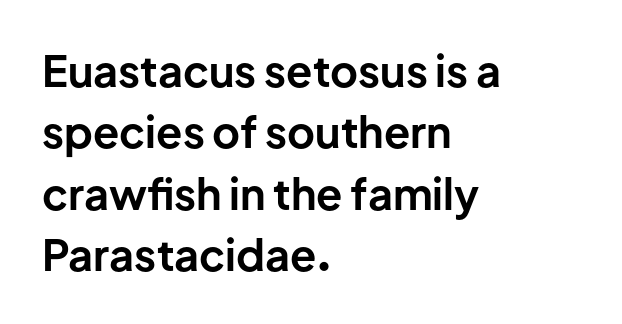
{"serif": "no", "italic": "no", "bold": "yes", "weight": "bold", "width": "normal", "stroke_contrast": "low", "x_height": "medium", "monospaced": "no", "underline": "no", "align": "left", "line_spacing": "normal", "line_spacing_ratio": 1.43, "letter_spacing": "normal", "letter_spacing_em": 0.0, "glyph_px": 43}
